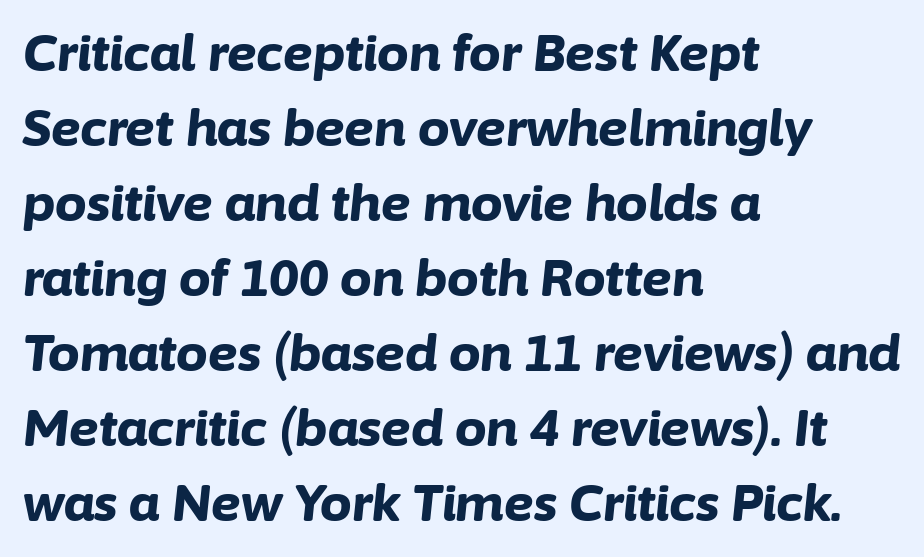
The image shows 50 px bold type, italic (leaning right); set left-aligned, normal line spacing (1.5x), normal letter spacing, not underlined; low stroke contrast and a medium x-height.
